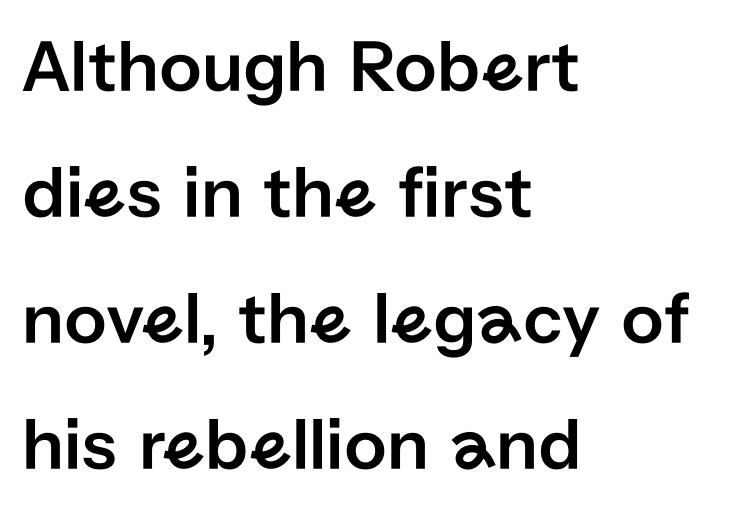
Notice how the passage keeps a crisp vertical edge on the left only. The leading is moderate, giving the passage an even texture. Character widths vary here, with narrow letters taking less room than wide ones. The font's upright variant was chosen for this text. The letters carry no serifs — their stems end cleanly without finishing strokes.
